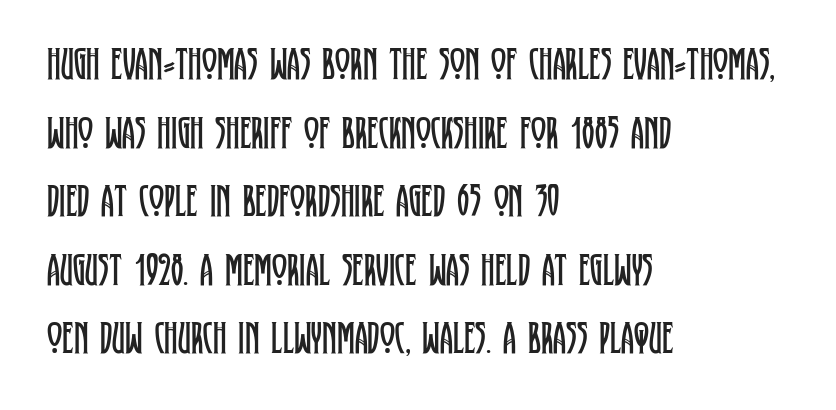
Q: Is the text bold? A: No.
Q: Is the text italic (slanted)? A: No, it is upright.
Q: Is the typeface a serif or a sans-serif typeface? A: Serif.
Q: Is the text underlined? A: No.
Q: How is the paragraph aligned? A: Left-aligned.
Q: Is the spacing between letters normal or unusually wide? A: Normal.
Q: Is the spacing between lines tight, normal or loose? A: Normal.
Q: Width (condensed, normal, or wide)? A: Condensed.
Q: Stroke contrast? A: Low.
Q: x-height? A: Large.
Q: Monospaced? A: No.
